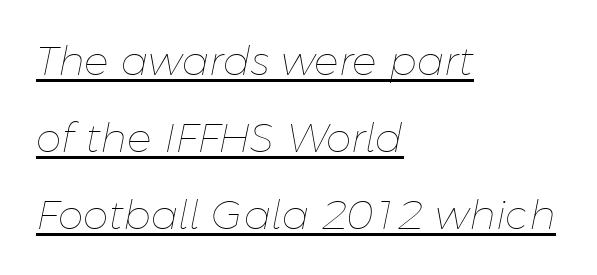
Weight: in the light-to-regular range. Each letter keeps its own natural width here, so spacing adapts to shape. Between one letter and the next there's only the usual sliver of space. Designer's note — italics engaged.
